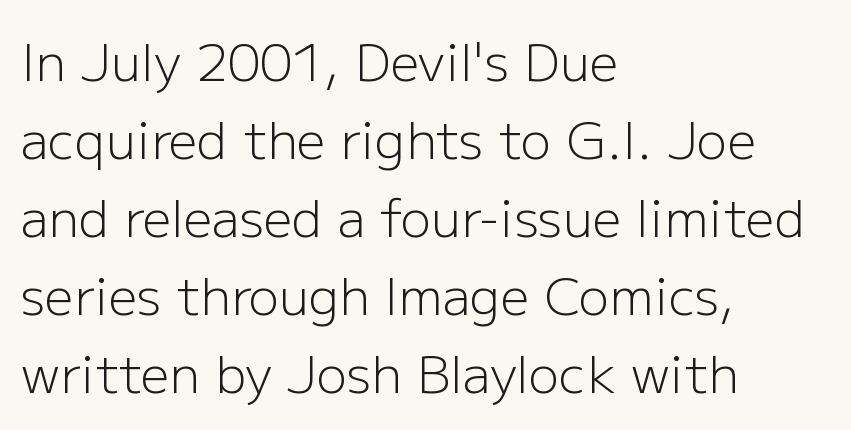
Each letter's strokes conclude bluntly, with no projecting serifs. Successive baselines arrive at the customary interval. The gaps between neighbouring characters are ordinary and unremarkable. Alignment: flush left.
